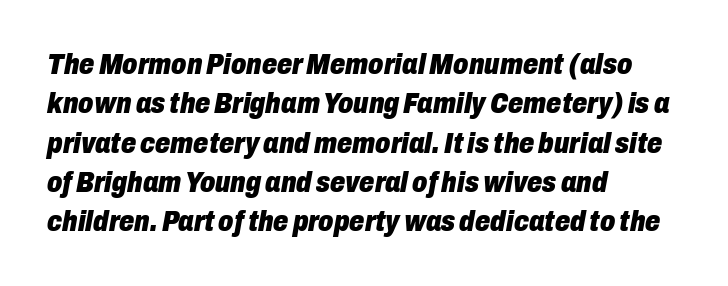
This rendering uses left alignment, leaving the right contour irregular. If you drew a line through each stem, it would be angled. Do the characters align in a grid? No, the font is proportional. Whoever set this chose a conventional vertical rhythm.
